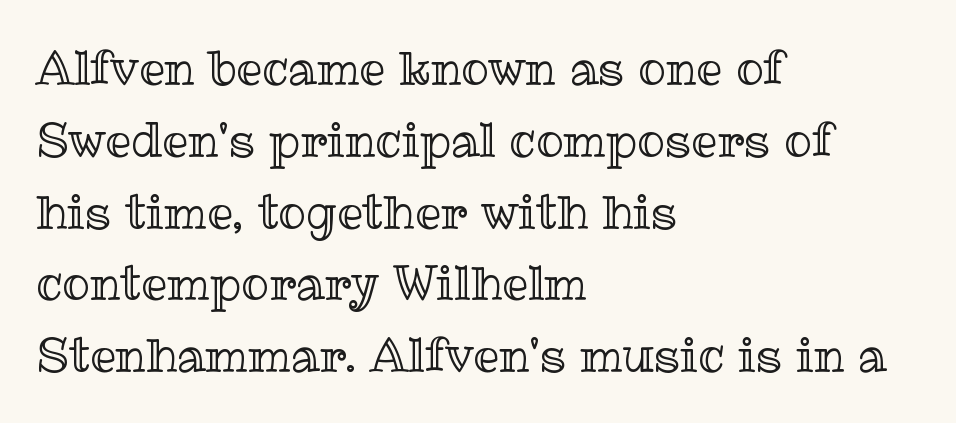
{"italic": "no", "width": "normal", "x_height": "medium", "monospaced": "no", "underline": "no", "align": "left", "line_spacing": "normal", "line_spacing_ratio": 1.56, "letter_spacing": "normal", "letter_spacing_em": 0.0, "glyph_px": 46}
